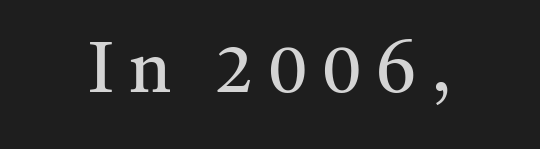
The image shows 70 px regular-weight serif type, upright; set unusually wide letter spacing (+0.21 em), not underlined; medium stroke contrast and a medium x-height.
